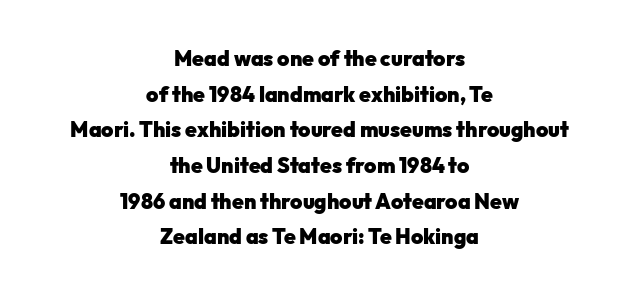
The image shows 21 px bold type, upright; set centered, normal line spacing (1.7x), normal letter spacing, not underlined.
